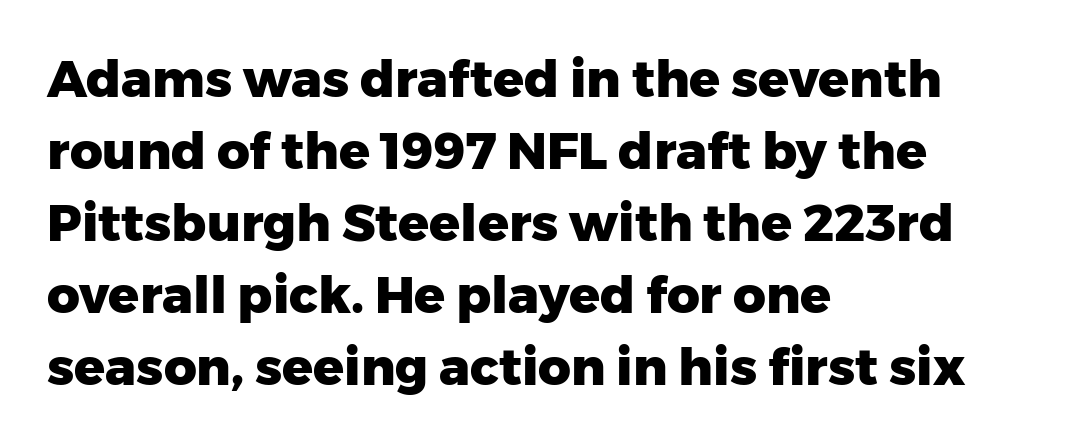
Q: Is the text bold? A: Yes.
Q: Is the text italic (slanted)? A: No, it is upright.
Q: Is the typeface a serif or a sans-serif typeface? A: Sans-serif.
Q: Is the text underlined? A: No.
Q: How is the paragraph aligned? A: Left-aligned.
Q: Is the spacing between letters normal or unusually wide? A: Normal.
Q: Is the spacing between lines tight, normal or loose? A: Normal.
Q: Width (condensed, normal, or wide)? A: Normal.
Q: Stroke contrast? A: Low.
Q: x-height? A: Medium.
Q: Monospaced? A: No.
